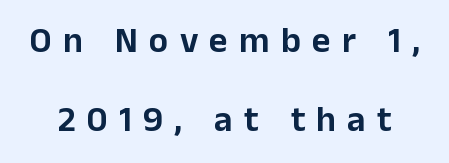
Q: Is the text italic (slanted)? A: No, it is upright.
Q: Is the typeface a serif or a sans-serif typeface? A: Sans-serif.
Q: Is the text underlined? A: No.
Q: Is the spacing between letters normal or unusually wide? A: Unusually wide.
Q: Is the spacing between lines tight, normal or loose? A: Loose.
Q: Width (condensed, normal, or wide)? A: Normal.
Q: Stroke contrast? A: Low.
Q: x-height? A: Medium.
Q: Monospaced? A: No.
